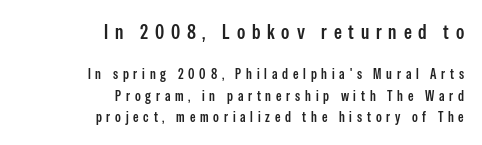
The designer left line spacing at the default. Characters follow at a spacing far wider than the type designer built in. No word sits above an underline. Notice the strokes are somewhat thickened but not fully heavy: this is a semibold. The axis of the letterforms is exactly vertical.
